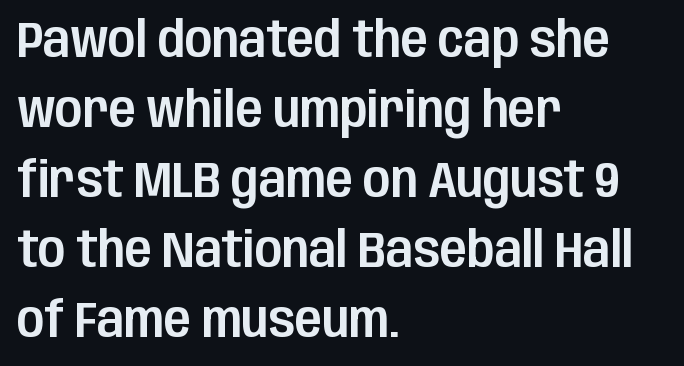
No italicization has been applied; the sample stays upright. You could not count columns in this text — the font is proportionally spaced. In terms of letterspacing, this is plain default setting. One-word summary of the alignment: left.
